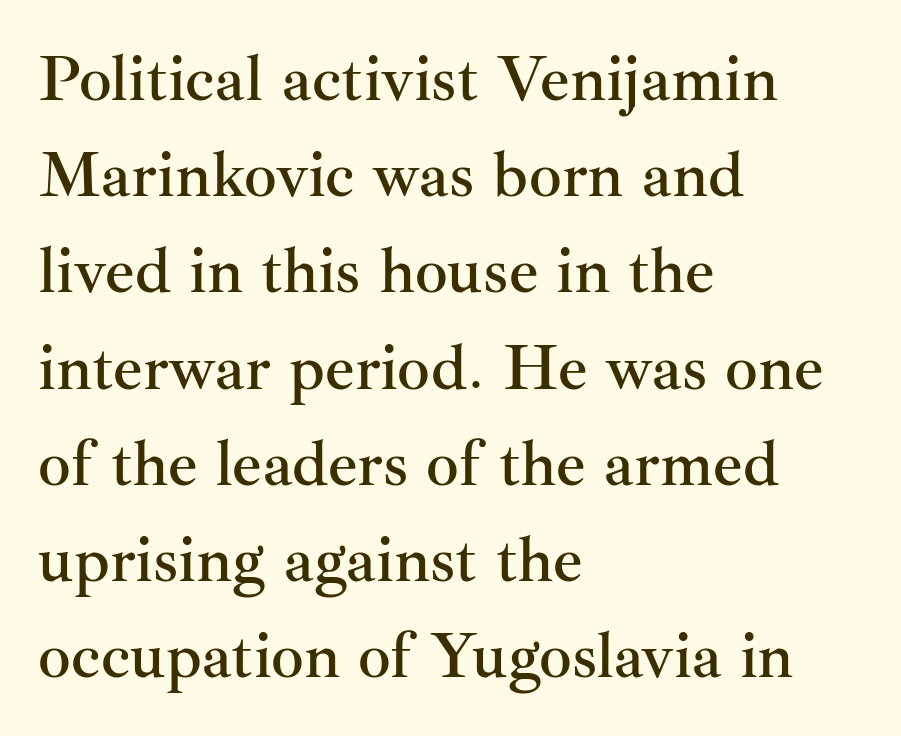
Q: Is the text italic (slanted)? A: No, it is upright.
Q: Is the typeface a serif or a sans-serif typeface? A: Serif.
Q: Is the text underlined? A: No.
Q: How is the paragraph aligned? A: Left-aligned.
Q: Is the spacing between letters normal or unusually wide? A: Normal.
Q: Is the spacing between lines tight, normal or loose? A: Normal.
Q: Width (condensed, normal, or wide)? A: Normal.
Q: Stroke contrast? A: Medium.
Q: x-height? A: Small.
Q: Monospaced? A: No.
